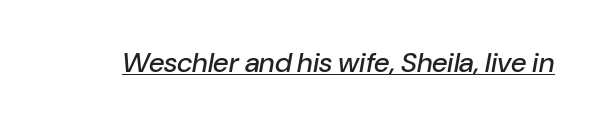
The words here are underlined. Observe the lean: these are italic letterforms. Do the characters align in a grid? No, the font is proportional. The line texture is even and compact thanks to regular tracking.
